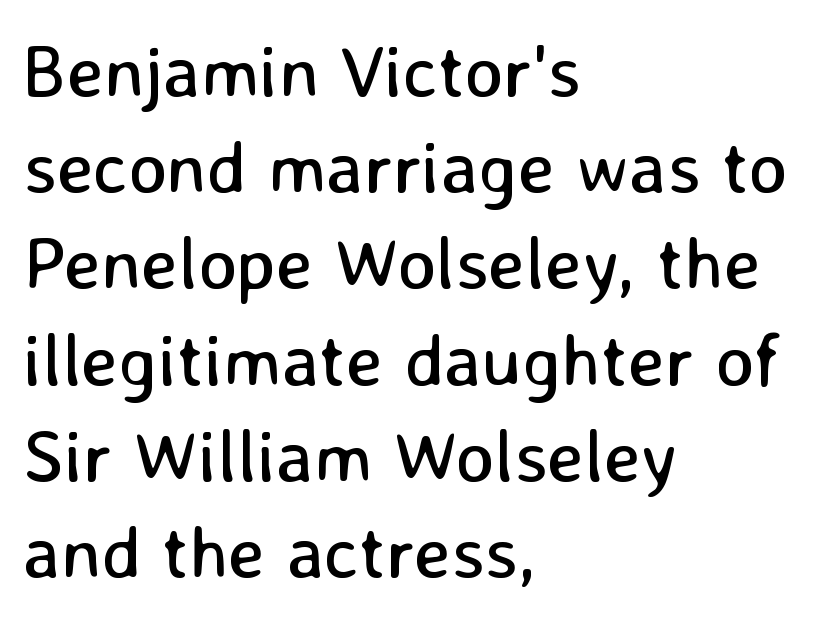
Q: Is the text bold? A: No.
Q: Is the text italic (slanted)? A: No, it is upright.
Q: Is the typeface a serif or a sans-serif typeface? A: Sans-serif.
Q: Is the text underlined? A: No.
Q: How is the paragraph aligned? A: Left-aligned.
Q: Is the spacing between letters normal or unusually wide? A: Normal.
Q: Is the spacing between lines tight, normal or loose? A: Normal.
Q: Width (condensed, normal, or wide)? A: Normal.
Q: Stroke contrast? A: Low.
Q: x-height? A: Medium.
Q: Monospaced? A: No.
